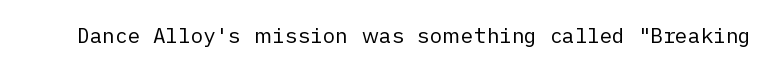
Q: Is the text bold? A: No.
Q: Is the text italic (slanted)? A: No, it is upright.
Q: Is the text underlined? A: No.
Q: Is the spacing between letters normal or unusually wide? A: Normal.
